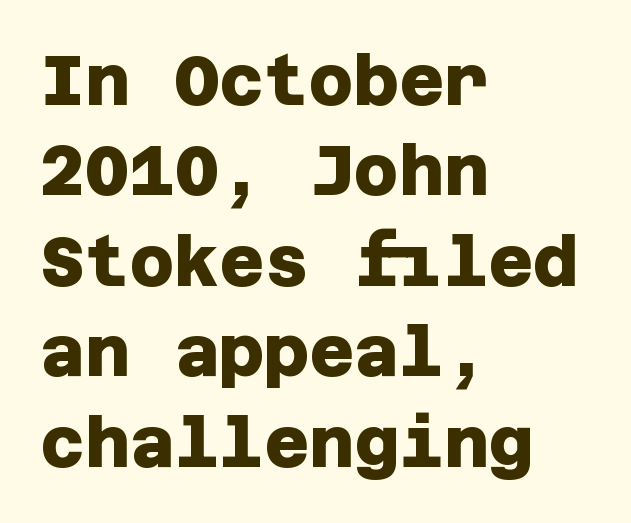
The image shows 69 px heavy sans-serif type; set left-aligned, normal line spacing (1.31x), normal letter spacing, not underlined; low stroke contrast and a large x-height.
